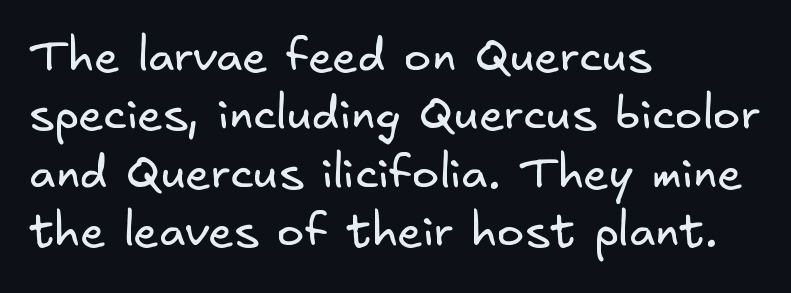
The image shows 46 px regular-weight sans-serif type; set left-aligned, normal line spacing (1.27x), normal letter spacing, not underlined; low stroke contrast and a small x-height.
